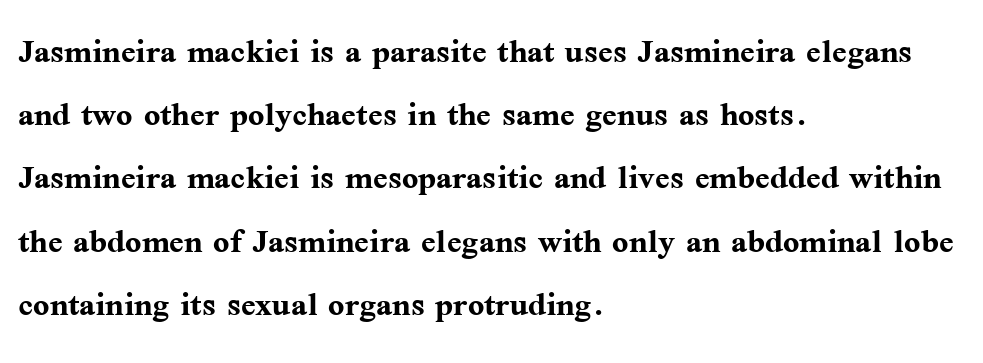
The typography opts for an upright posture over an oblique one. The passage shown has conventional tracking throughout. Each letter's strokes conclude with small projecting serifs. A typesetter would call this leading conventional body-copy spacing.
